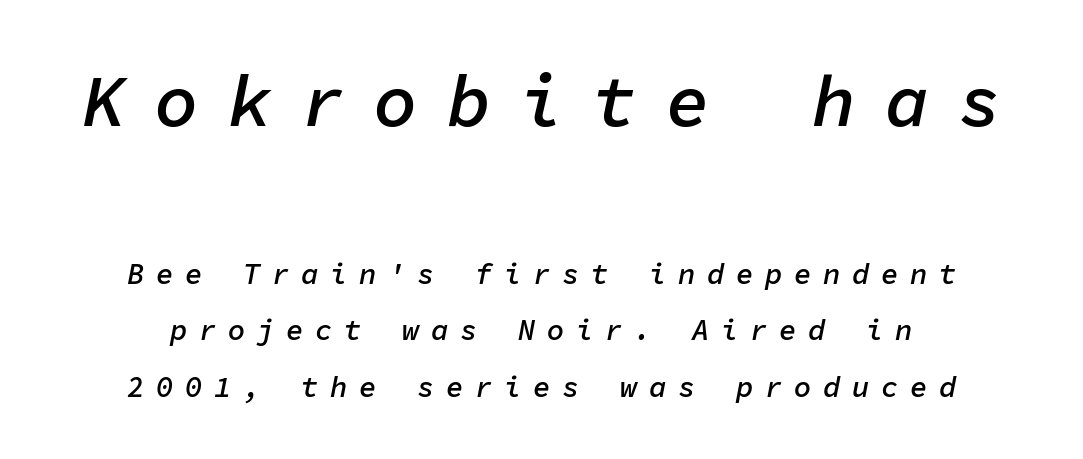
Q: Is the text bold? A: Semi-bold.
Q: Is the text italic (slanted)? A: Yes, it leans right by about 11 degrees.
Q: Is the text underlined? A: No.
Q: Is the spacing between letters normal or unusually wide? A: Unusually wide.
Q: Is the spacing between lines tight, normal or loose? A: Loose.
Q: Which block of text is set in a larger size, the first (top) or the second (bottom)? A: The first (top) one.
Q: Width (condensed, normal, or wide)? A: Normal.
Q: Stroke contrast? A: Low.
Q: x-height? A: Medium.
Q: Monospaced? A: Yes.
